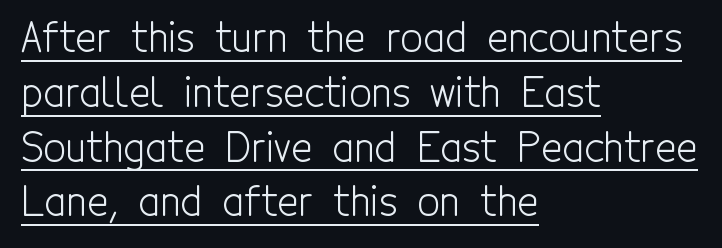
The image shows 40 px light, condensed sans-serif type, upright; set left-aligned, normal line spacing (1.37x), normal letter spacing, underlined; a medium x-height.
